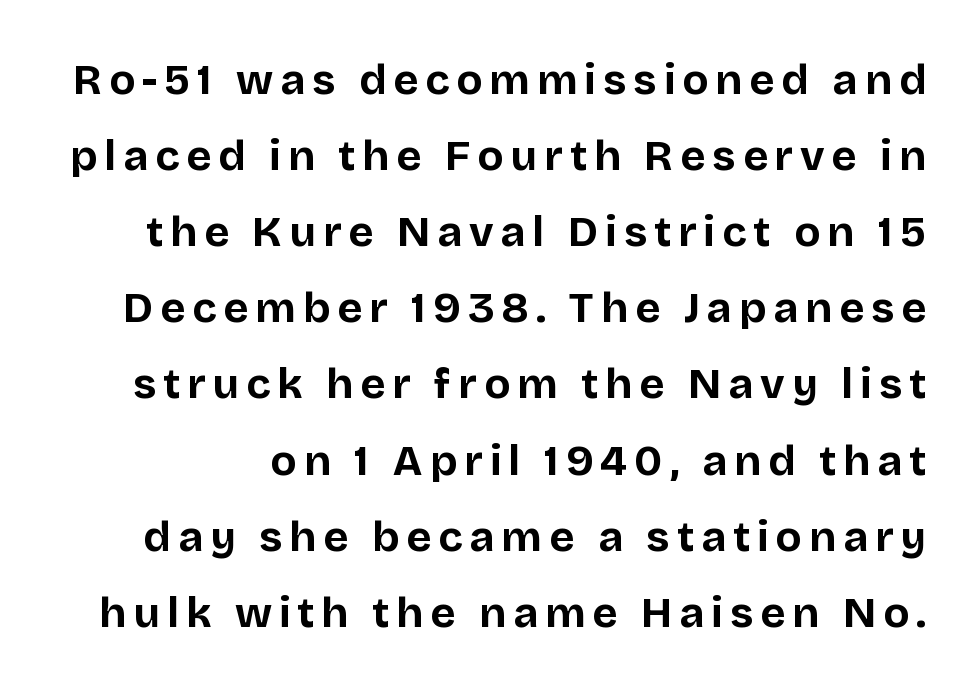
Thick stems and heavy bowls — unmistakably bold. Just letters on the line, the space beneath them empty. In terms of posture, this sample is upright. Nope, no serifs anywhere on these letters. These lines are rendered in a variable-pitch font.
